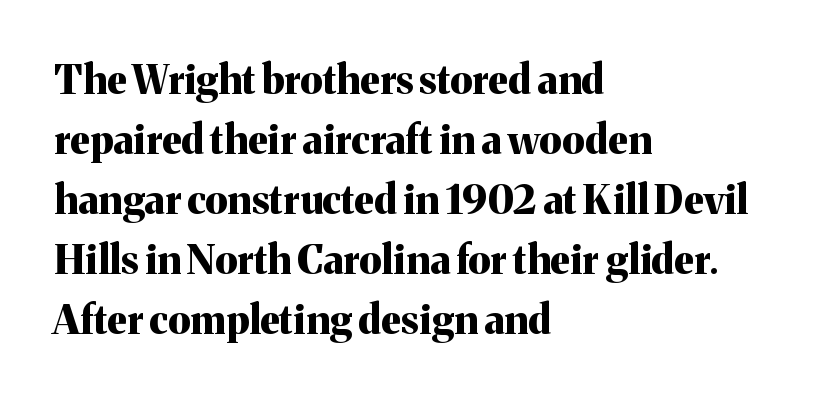
Q: Is the text bold? A: Yes.
Q: Is the text italic (slanted)? A: No, it is upright.
Q: Is the typeface a serif or a sans-serif typeface? A: Serif.
Q: Is the text underlined? A: No.
Q: How is the paragraph aligned? A: Left-aligned.
Q: Is the spacing between letters normal or unusually wide? A: Normal.
Q: Is the spacing between lines tight, normal or loose? A: Normal.
Q: Width (condensed, normal, or wide)? A: Normal.
Q: Stroke contrast? A: Medium.
Q: x-height? A: Medium.
Q: Monospaced? A: No.
